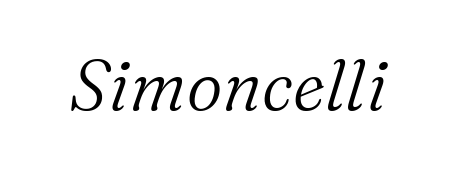
Type without underlining. To sum up the face: it has serifs. Proportional: the letters do not fall into vertical columns. Students, note that the glyphs here touch the page at normal intervals. Notice how the stems are inclined rather than vertical — that's the hallmark of italics.
